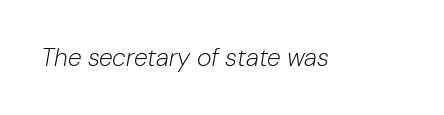
{"italic": "yes", "lean": "right", "slant_degrees": 10, "bold": "no", "underline": "no", "letter_spacing": "normal", "letter_spacing_em": 0.0, "glyph_px": 25}
